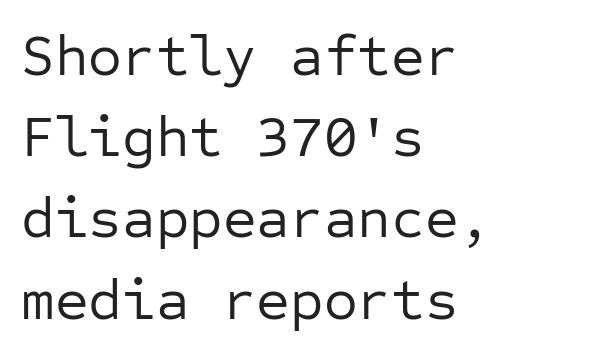
Grotesque or geometric, the face here clearly has no serifs. Compared with typical body copy, the letter spacing here is the same. The typeface has the unassuming heft of standard copy or less. Do the characters align in a grid? Yes, the font is monospaced. The string is rendered with underlining switched off.
